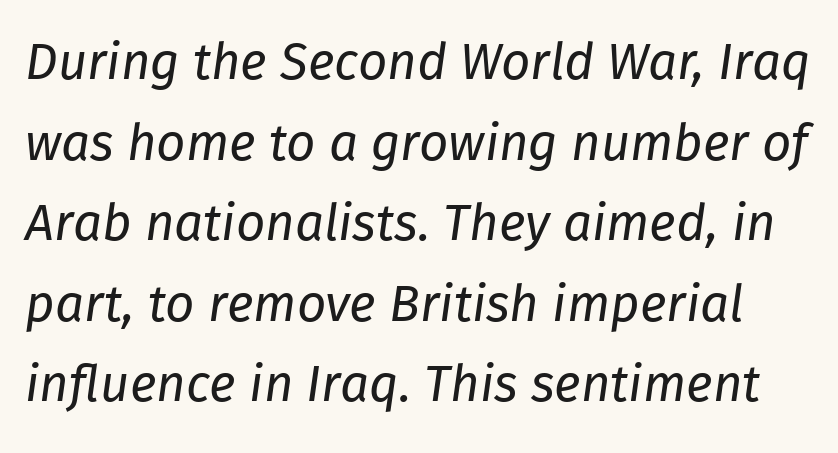
{"italic": "yes", "lean": "right", "slant_degrees": 8, "bold": "no", "weight": "regular", "width": "normal", "stroke_contrast": "low", "x_height": "medium", "monospaced": "no", "underline": "no", "line_spacing": "normal", "line_spacing_ratio": 1.58, "letter_spacing": "normal", "letter_spacing_em": 0.0, "glyph_px": 51}
